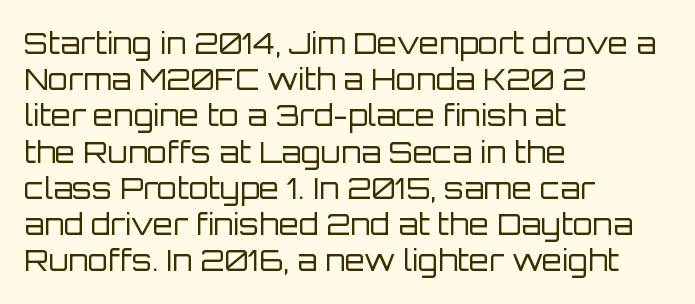
Compared with typical body copy, the letter spacing here is the same. The vertical gap from one line to the next is medium. Descenders are the only things crossing below the line. Looks like regular typesetting: each glyph gets only the width it needs. Weight: regular or lighter.
